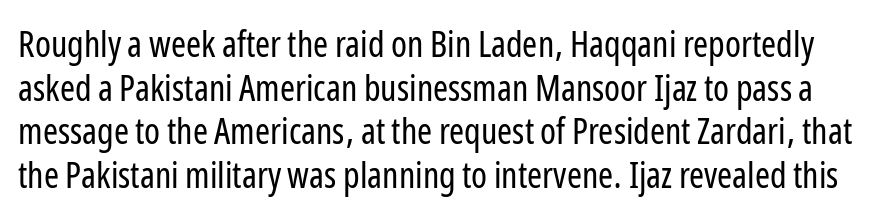
{"serif": "no", "italic": "no", "bold": "no", "weight": "regular", "width": "condensed", "stroke_contrast": "low", "x_height": "medium", "monospaced": "no", "underline": "no", "line_spacing_ratio": 1.21, "letter_spacing": "normal", "letter_spacing_em": 0.0, "glyph_px": 36}
